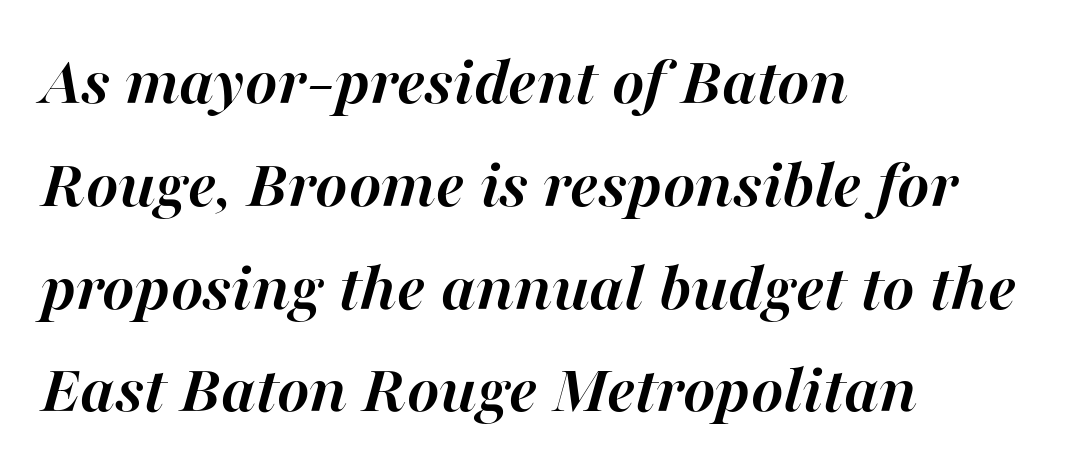
The image shows 69 px semibold type, italic (leaning right); set left-aligned, normal line spacing (1.49x), normal letter spacing, not underlined; high stroke contrast and a medium x-height.
